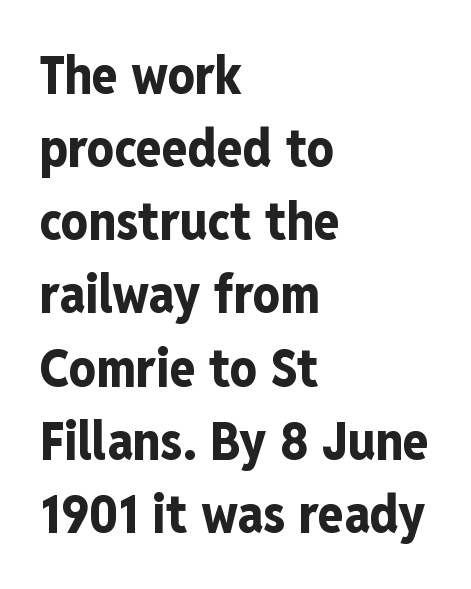
The image shows 53 px bold, condensed sans-serif type, upright; set left-aligned, normal line spacing (1.38x), normal letter spacing, not underlined; low stroke contrast and a medium x-height.
